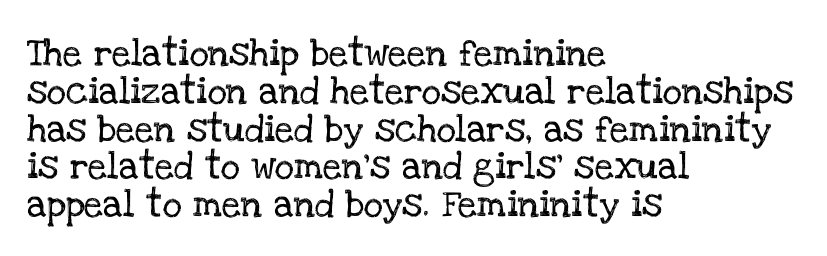
Q: Is the text italic (slanted)? A: No, it is upright.
Q: Is the text underlined? A: No.
Q: How is the paragraph aligned? A: Left-aligned.
Q: Is the spacing between letters normal or unusually wide? A: Normal.
Q: Is the spacing between lines tight, normal or loose? A: Normal.
